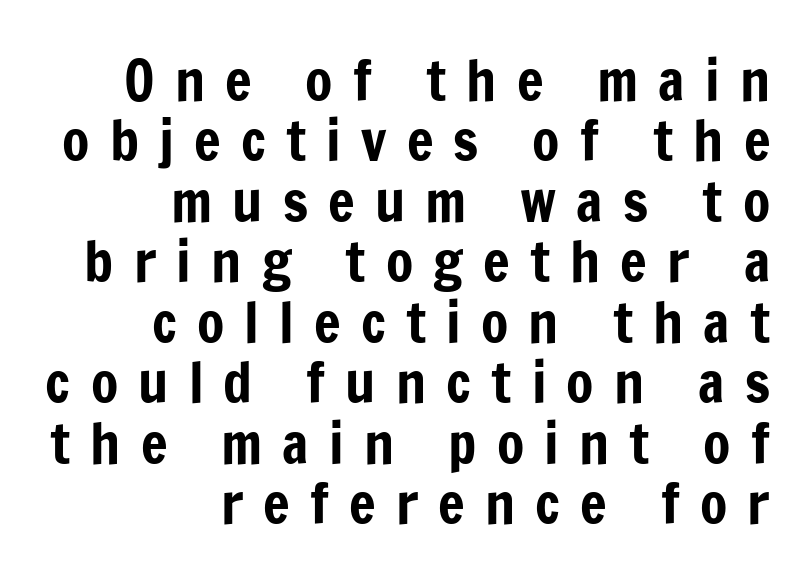
{"serif": "no", "italic": "no", "width": "condensed", "stroke_contrast": "low", "x_height": "medium", "monospaced": "no", "underline": "no", "align": "right", "line_spacing": "tight", "line_spacing_ratio": 1.08, "letter_spacing": "wide", "letter_spacing_em": 0.36, "glyph_px": 56}
